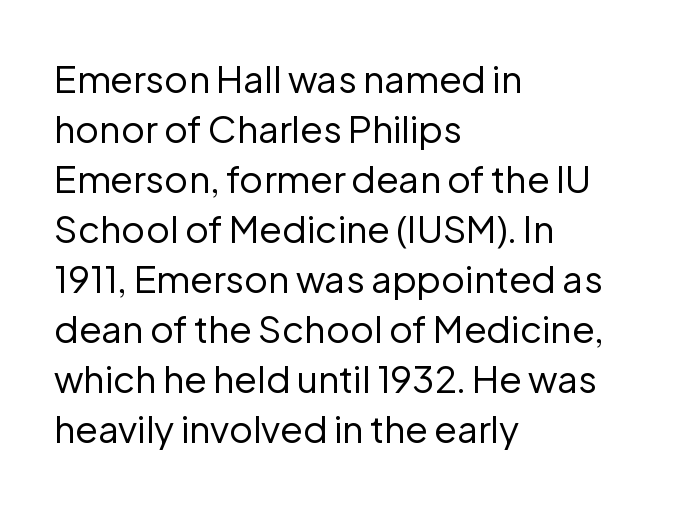
{"serif": "no", "italic": "no", "bold": "no", "weight": "regular", "width": "normal", "stroke_contrast": "low", "x_height": "medium", "monospaced": "no", "underline": "no", "align": "left", "line_spacing": "normal", "line_spacing_ratio": 1.35, "letter_spacing": "normal", "letter_spacing_em": 0.0, "glyph_px": 37}
